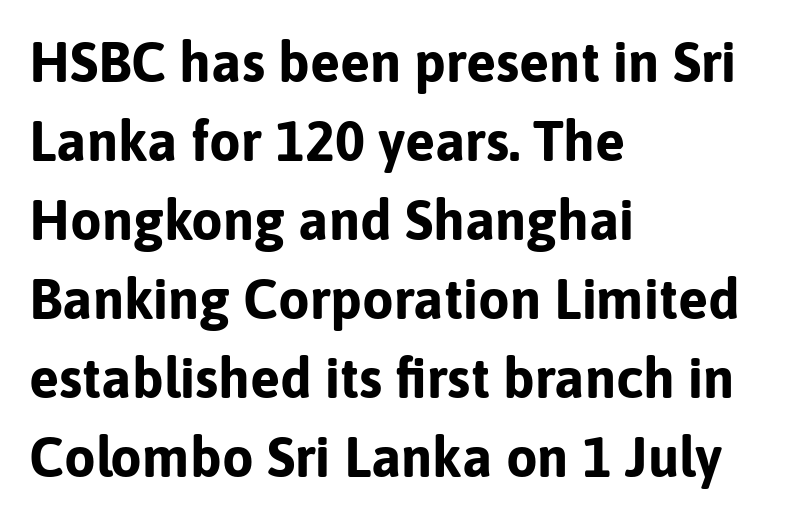
{"serif": "no", "italic": "no", "bold": "yes", "weight": "bold", "width": "normal", "stroke_contrast": "low", "x_height": "medium", "monospaced": "no", "underline": "no", "align": "left", "line_spacing": "normal", "line_spacing_ratio": 1.41, "letter_spacing": "normal", "letter_spacing_em": 0.0, "glyph_px": 56}
